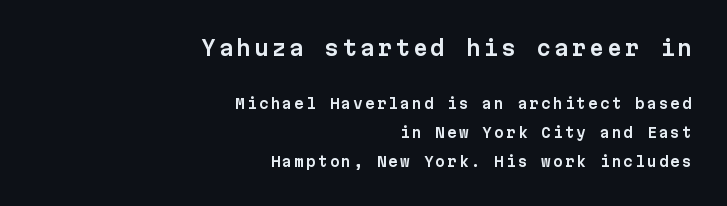
The image shows 21 px text type, upright; set right-aligned, loose line spacing (2.07x), not underlined; the first (top) block is 1.5x larger.
